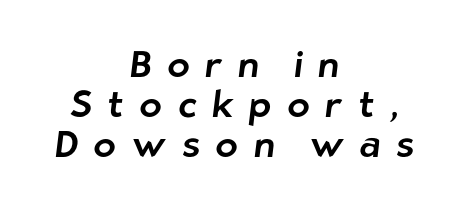
{"serif": "no", "width": "normal", "stroke_contrast": "low", "x_height": "medium", "monospaced": "no", "underline": "no", "align": "center", "line_spacing": "tight", "line_spacing_ratio": 1.08, "letter_spacing": "wide", "letter_spacing_em": 0.41, "glyph_px": 37}
